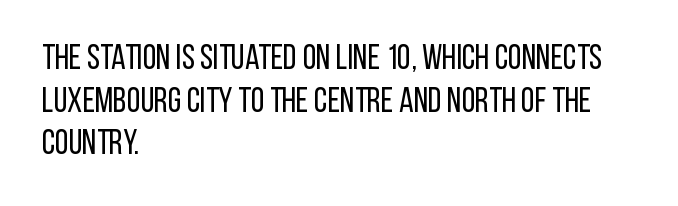
Clear beneath every line of the passage. Is the type heavy? It reads as light-to-regular instead. Type style note: lacks serifs. The passage is arranged the way most books set body copy — flush left. A typesetter would call this proportional, since set widths differ per character.
